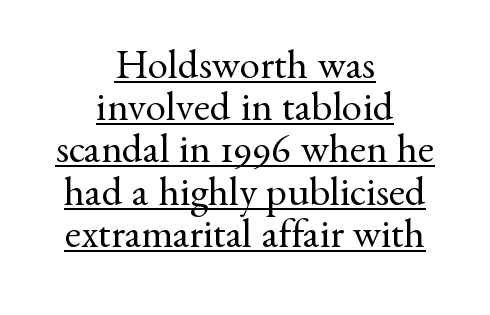
{"serif": "yes", "italic": "no", "bold": "no", "weight": "regular", "width": "normal", "stroke_contrast": "medium", "x_height": "small", "monospaced": "no", "underline": "yes", "align": "center", "line_spacing": "tight", "line_spacing_ratio": 1.03, "letter_spacing": "normal", "letter_spacing_em": 0.0, "glyph_px": 41}
